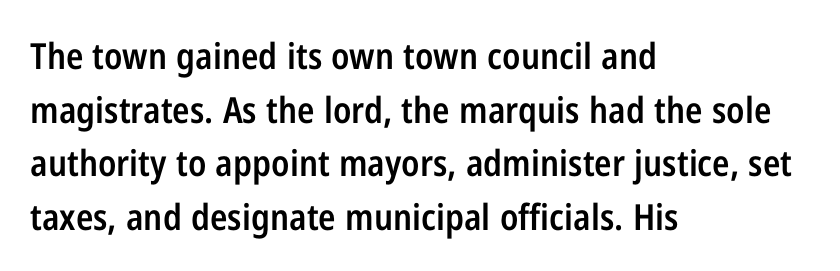
{"serif": "no", "italic": "no", "bold": "semi", "weight": "semibold", "width": "condensed", "stroke_contrast": "low", "x_height": "medium", "monospaced": "no", "underline": "no", "align": "left", "line_spacing": "normal", "line_spacing_ratio": 1.49, "letter_spacing": "normal", "letter_spacing_em": 0.0, "glyph_px": 36}
